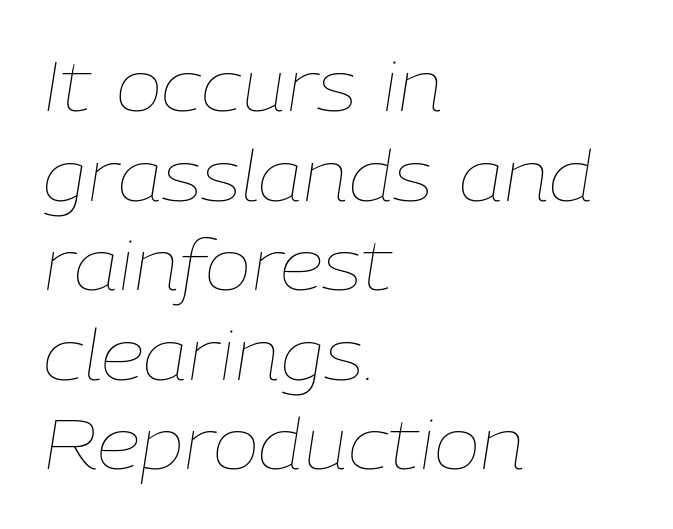
{"italic": "yes", "lean": "right", "slant_degrees": 9, "bold": "no", "weight": "thin", "width": "normal", "stroke_contrast": "low", "x_height": "medium", "monospaced": "no", "underline": "no", "align": "left", "line_spacing": "normal", "line_spacing_ratio": 1.28, "letter_spacing": "normal", "letter_spacing_em": 0.0, "glyph_px": 70}
